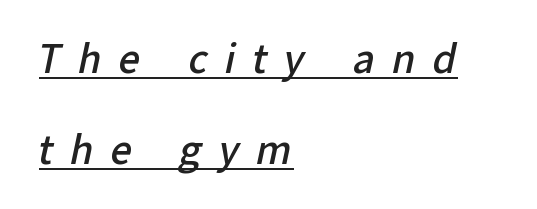
Q: Is the text bold? A: Semi-bold.
Q: Is the typeface a serif or a sans-serif typeface? A: Sans-serif.
Q: Is the text underlined? A: Yes.
Q: How is the paragraph aligned? A: Left-aligned.
Q: Is the spacing between letters normal or unusually wide? A: Unusually wide.
Q: Is the spacing between lines tight, normal or loose? A: Loose.
Q: Width (condensed, normal, or wide)? A: Normal.
Q: Stroke contrast? A: Low.
Q: x-height? A: Medium.
Q: Monospaced? A: No.
